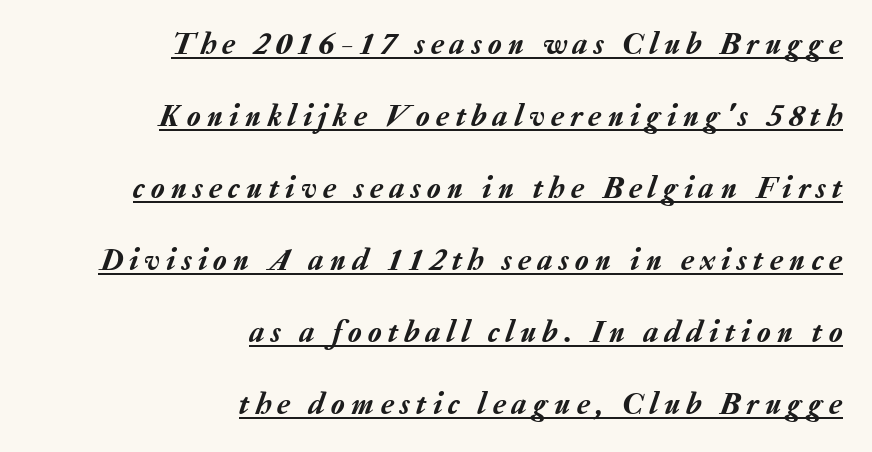
The image shows 31 px text type, italic (leaning right); set right-aligned, loose line spacing (2.32x), unusually wide letter spacing (+0.21 em), underlined; low stroke contrast and a medium x-height.
